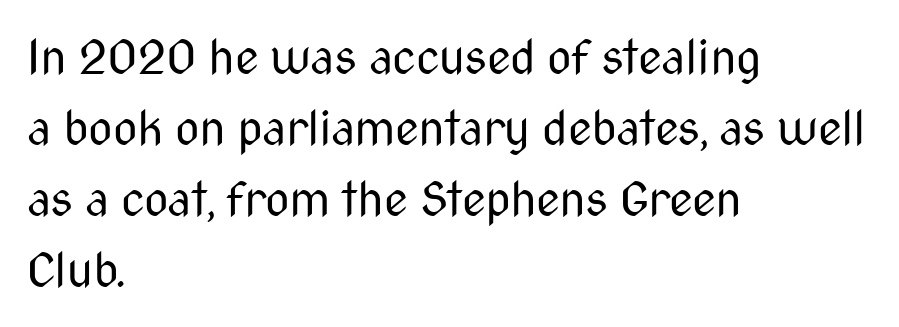
The image shows 48 px regular-weight, condensed sans-serif type, upright; set left-aligned, normal line spacing (1.48x), normal letter spacing, not underlined; medium stroke contrast and a medium x-height.
